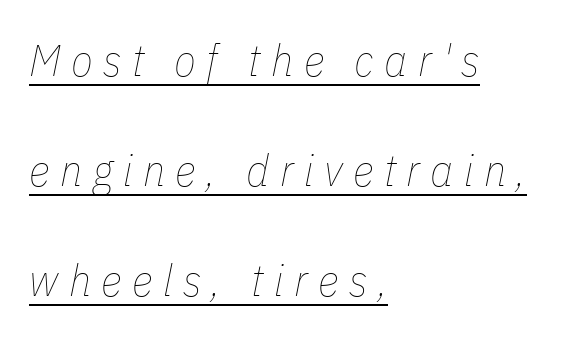
Horizontally, the lines are justified to the leading edge only. This sample has the flowing, uneven cadence of proportional lettering. Quick note: underline on. This is not heavy type; no bold has been used.
